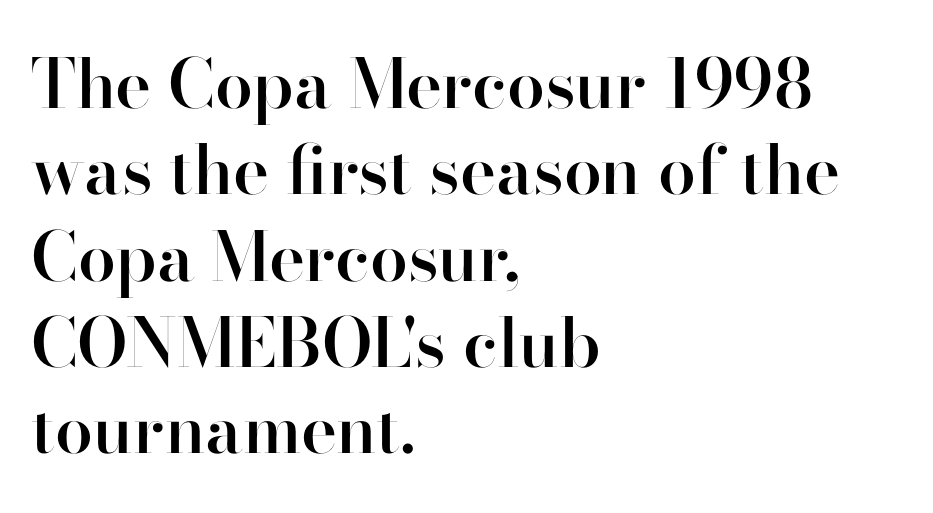
The image shows 68 px semibold sans-serif type, upright; set left-aligned, normal line spacing (1.27x), normal letter spacing, not underlined; high stroke contrast and a small x-height.
